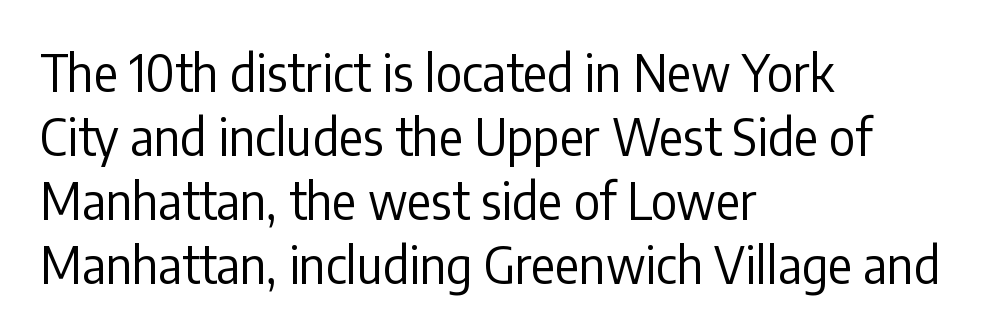
The strip under each line holds only bare page. Stem width sits at or under what a default text font uses. Note: no serifs on the glyphs. A typesetter would call this zero additional tracking. Nope, not italic — everything's standing straight.
